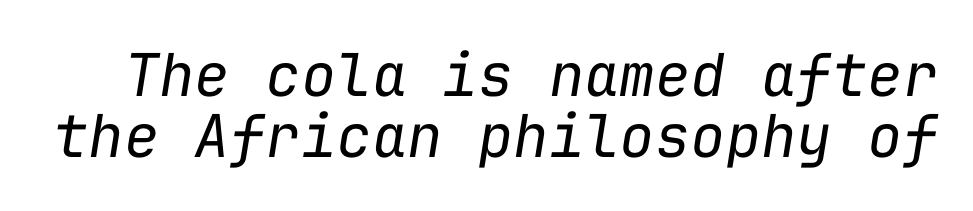
{"italic": "yes", "lean": "right", "slant_degrees": 9, "bold": "no", "weight": "regular", "width": "normal", "stroke_contrast": "low", "x_height": "medium", "monospaced": "yes", "underline": "no", "line_spacing": "tight", "line_spacing_ratio": 1.04, "letter_spacing": "normal", "letter_spacing_em": 0.0, "glyph_px": 59}
